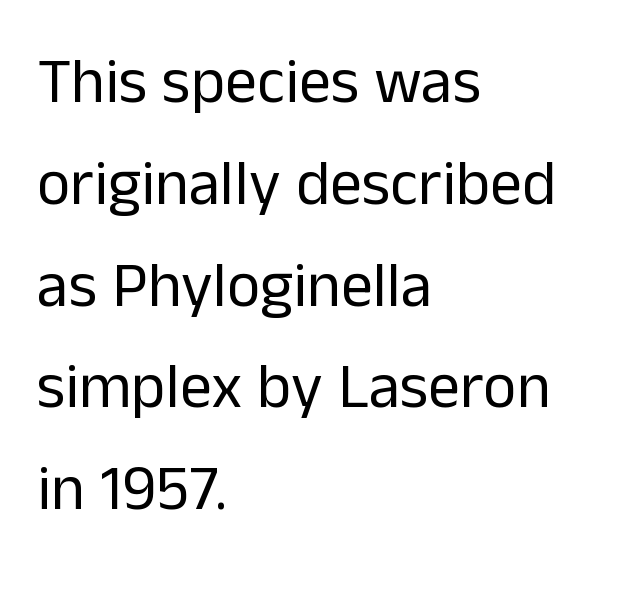
{"serif": "no", "italic": "no", "bold": "no", "weight": "regular", "width": "normal", "stroke_contrast": "low", "x_height": "medium", "monospaced": "no", "underline": "no", "align": "left", "line_spacing": "normal", "line_spacing_ratio": 1.59, "letter_spacing": "normal", "letter_spacing_em": 0.0, "glyph_px": 64}
